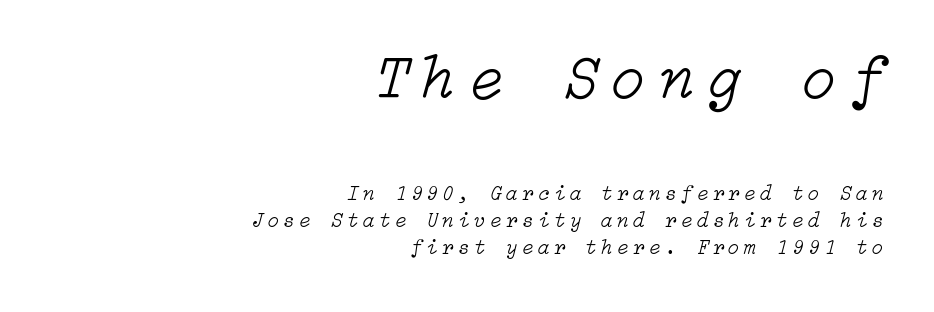
The passage is arranged like a letterhead date or caption credit — flush right. Each row of text sits above clean, open space. The lettering tilts uniformly, giving the passage an italic look. The letters in the upper block stand taller than those in the block below.
